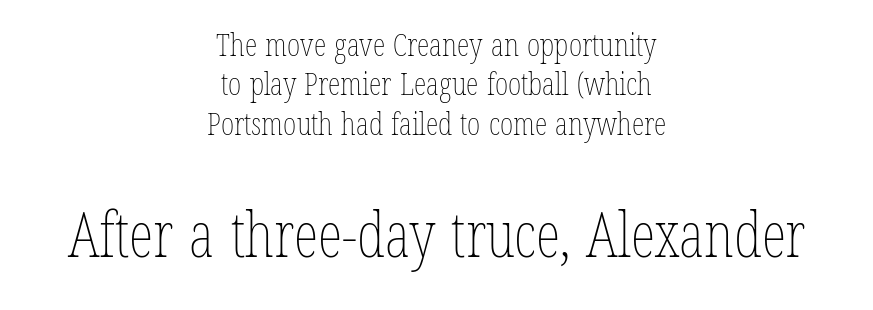
Q: Is the text bold? A: No.
Q: Is the text italic (slanted)? A: No, it is upright.
Q: Is the text underlined? A: No.
Q: How is the paragraph aligned? A: Centered.
Q: Is the spacing between letters normal or unusually wide? A: Normal.
Q: Which block of text is set in a larger size, the first (top) or the second (bottom)? A: The second (bottom) one.
Q: Width (condensed, normal, or wide)? A: Condensed.
Q: Stroke contrast? A: Low.
Q: x-height? A: Medium.
Q: Monospaced? A: No.
